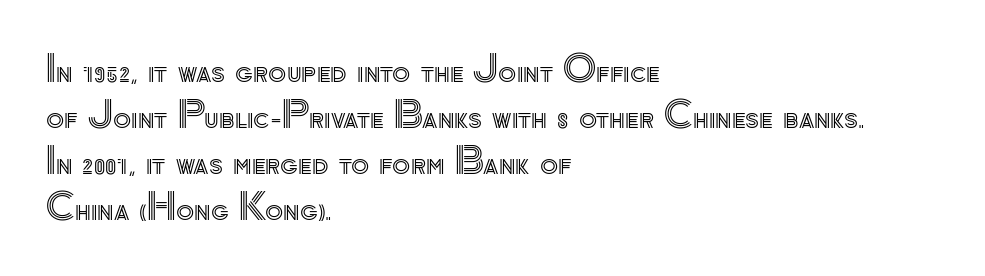
The paragraph shown leans on its left margin. This is the regular roman posture of the typeface. Clear beneath every line of the passage. Each letter keeps its own natural width here, so spacing adapts to shape.
